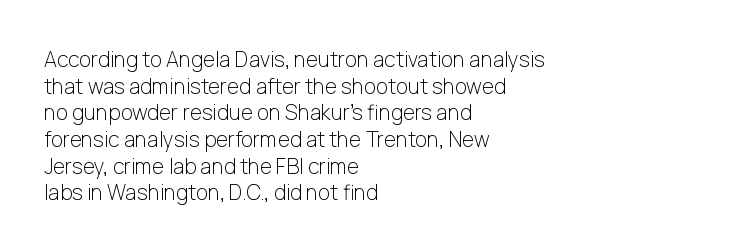
{"italic": "no", "bold": "no", "underline": "no", "align": "left", "line_spacing": "normal", "line_spacing_ratio": 1.27, "letter_spacing": "normal", "letter_spacing_em": 0.0, "glyph_px": 21}
